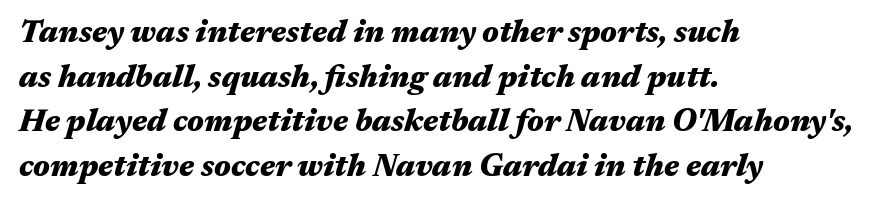
{"italic": "yes", "lean": "right", "slant_degrees": 17, "bold": "yes", "weight": "heavy", "width": "wide", "stroke_contrast": "medium", "x_height": "medium", "monospaced": "no", "underline": "no", "align": "left", "line_spacing": "normal", "line_spacing_ratio": 1.44, "letter_spacing": "normal", "letter_spacing_em": 0.0, "glyph_px": 31}
